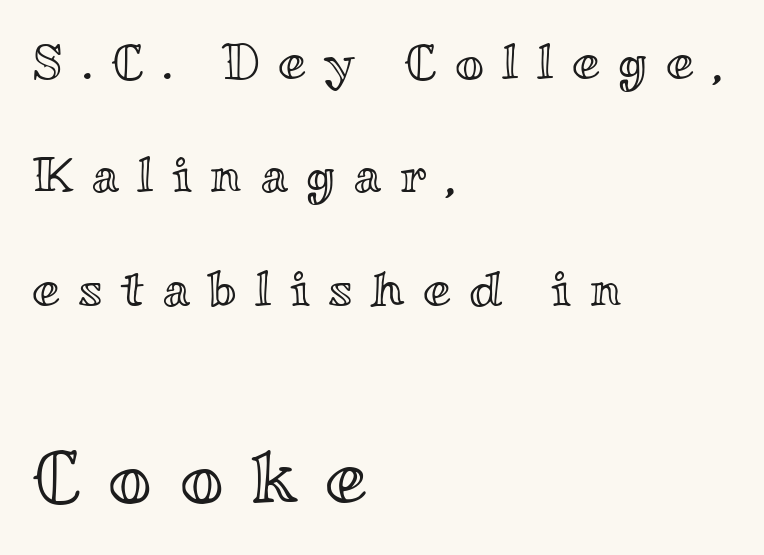
Q: Is the text italic (slanted)? A: No, it is upright.
Q: Is the text underlined? A: No.
Q: How is the paragraph aligned? A: Left-aligned.
Q: Is the spacing between letters normal or unusually wide? A: Unusually wide.
Q: Is the spacing between lines tight, normal or loose? A: Loose.
Q: Which block of text is set in a larger size, the first (top) or the second (bottom)? A: The second (bottom) one.
Q: Width (condensed, normal, or wide)? A: Wide.
Q: x-height? A: Small.
Q: Monospaced? A: No.
